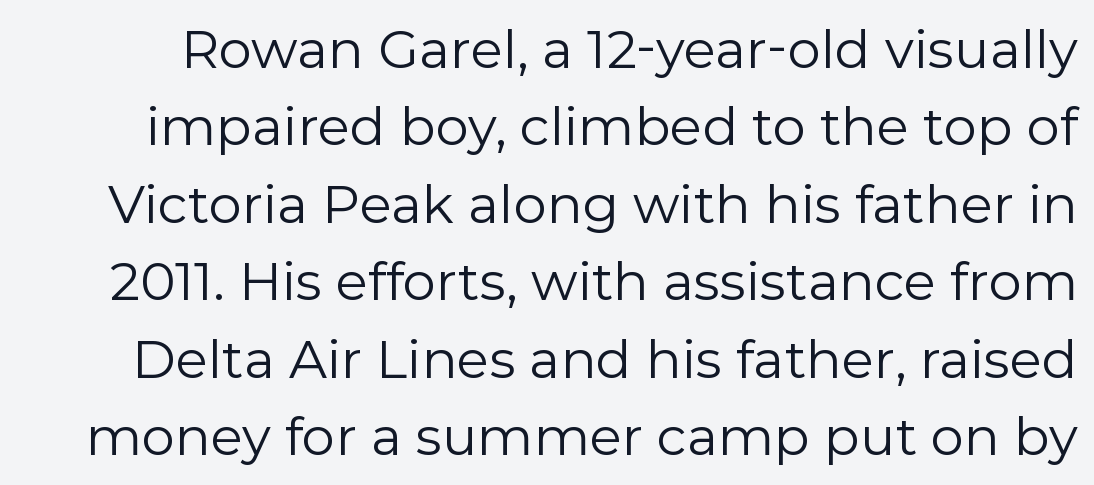
Vertical strokes here are truly vertical. No extra ink here — the face is not bold. Compared with typical body copy, the letter spacing here is the same. The text was rendered using a sans face with plain stroke endings. Successive baselines arrive at the customary interval. You could not count columns in this text — the font is proportionally spaced.
